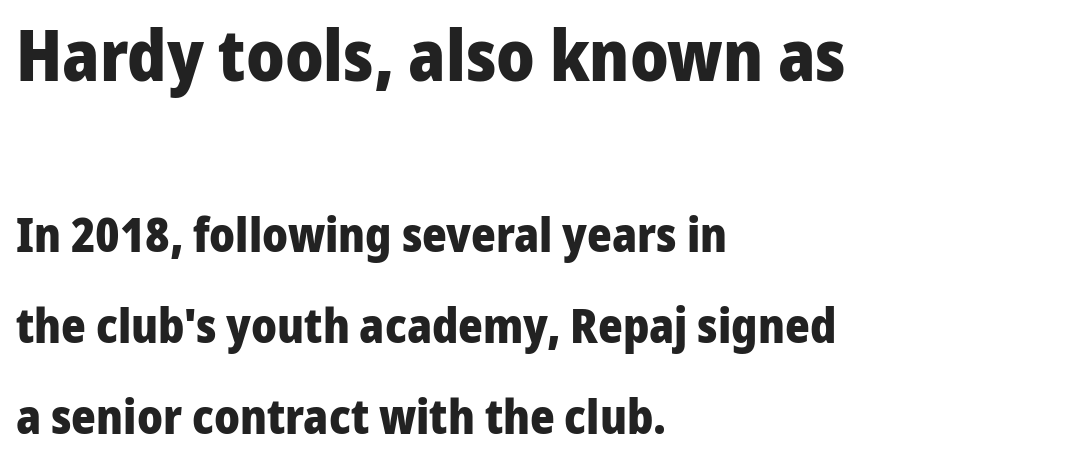
Teacher's note: observe the even left margin — that is flush-left alignment. Type without underlining. To sum up the face: it is a sans, with no serifs. Interline gaps are noticeably wide in this sample.
